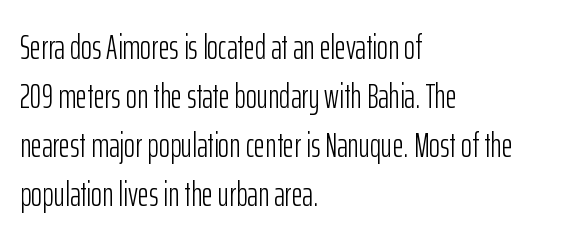
{"serif": "no", "italic": "no", "bold": "no", "weight": "light", "width": "condensed", "stroke_contrast": "low", "x_height": "medium", "monospaced": "no", "underline": "no", "align": "left", "line_spacing": "normal", "line_spacing_ratio": 1.44, "letter_spacing": "normal", "letter_spacing_em": 0.0, "glyph_px": 34}
